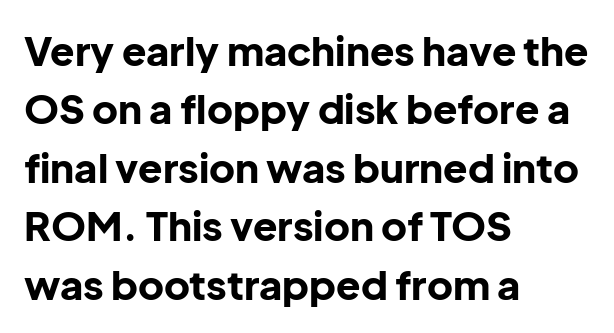
The image shows 40 px bold sans-serif type, upright; set left-aligned, normal line spacing (1.46x), normal letter spacing, not underlined; low stroke contrast and a medium x-height.
